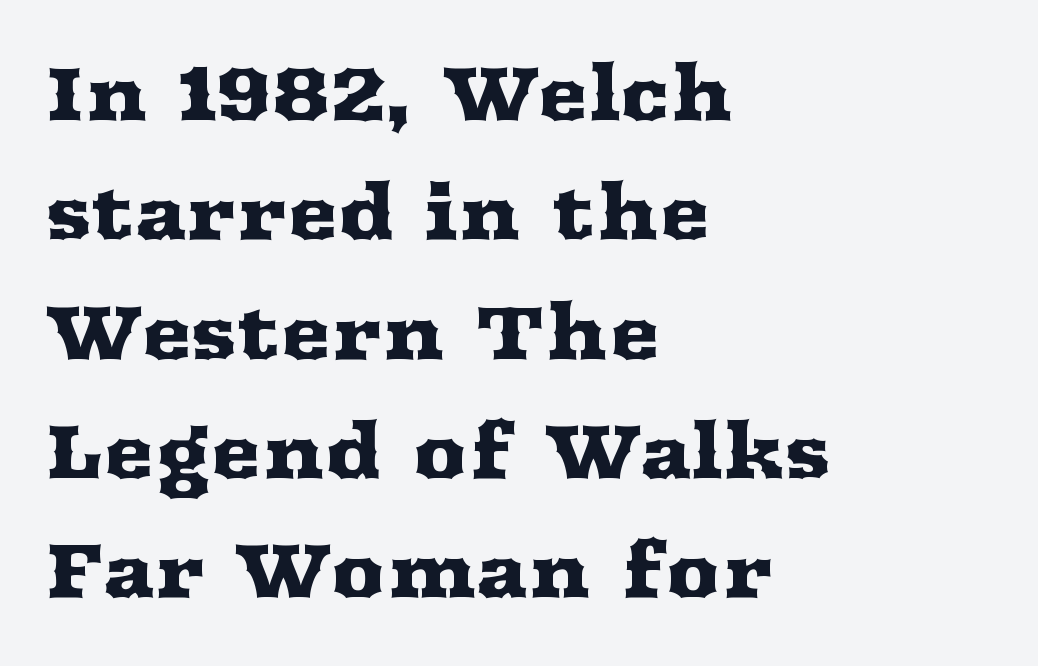
Q: Is the text italic (slanted)? A: No, it is upright.
Q: Is the typeface a serif or a sans-serif typeface? A: Serif.
Q: Is the text underlined? A: No.
Q: How is the paragraph aligned? A: Left-aligned.
Q: Is the spacing between letters normal or unusually wide? A: Normal.
Q: Is the spacing between lines tight, normal or loose? A: Normal.
Q: Width (condensed, normal, or wide)? A: Wide.
Q: Stroke contrast? A: Medium.
Q: x-height? A: Medium.
Q: Monospaced? A: No.
